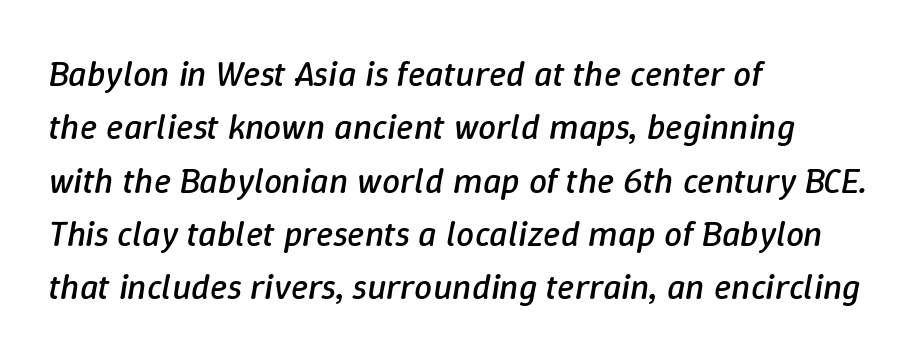
The image shows 36 px regular-weight type, italic (leaning right); set left-aligned, normal line spacing (1.48x), normal letter spacing, not underlined; low stroke contrast and a medium x-height.
